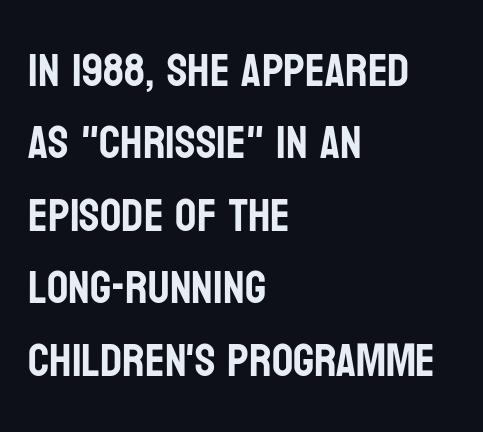
{"serif": "no", "italic": "no", "width": "condensed", "stroke_contrast": "low", "x_height": "large", "monospaced": "no", "underline": "no", "align": "left", "line_spacing": "normal", "line_spacing_ratio": 1.54, "letter_spacing": "normal", "letter_spacing_em": 0.0, "glyph_px": 47}
